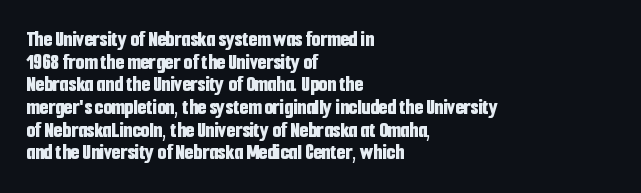
Q: Is the text bold? A: Yes.
Q: Is the text italic (slanted)? A: No, it is upright.
Q: Is the text underlined? A: No.
Q: How is the paragraph aligned? A: Left-aligned.
Q: Is the spacing between letters normal or unusually wide? A: Normal.
Q: Is the spacing between lines tight, normal or loose? A: Tight.
